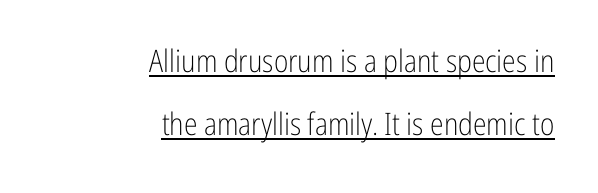
Nope, not italic — everything's standing straight. These lines are composed in type without serifs. Look at the tracking — it's just the regular setting, nothing added. Weight: not bold — regular or lighter.
